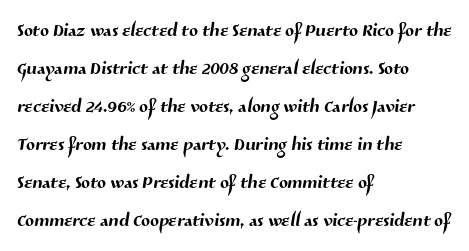
{"underline": "no", "align": "left", "line_spacing": "normal", "line_spacing_ratio": 1.46, "letter_spacing": "normal", "letter_spacing_em": 0.0, "glyph_px": 26}
